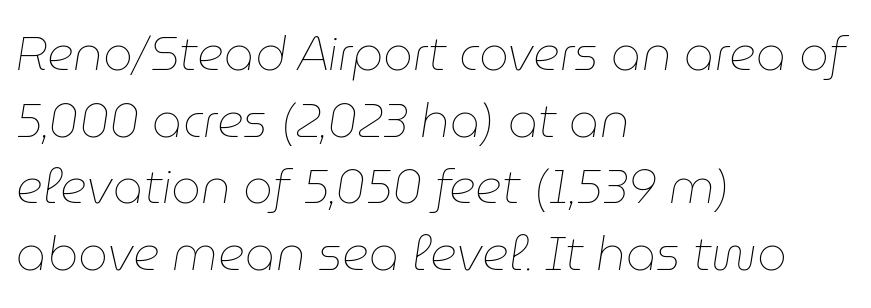
Line spacing here is normal. The rendering keeps characters at their native spacing. These lines are set flush left with a ragged right edge. Stem width sits at or under what a default text font uses.
